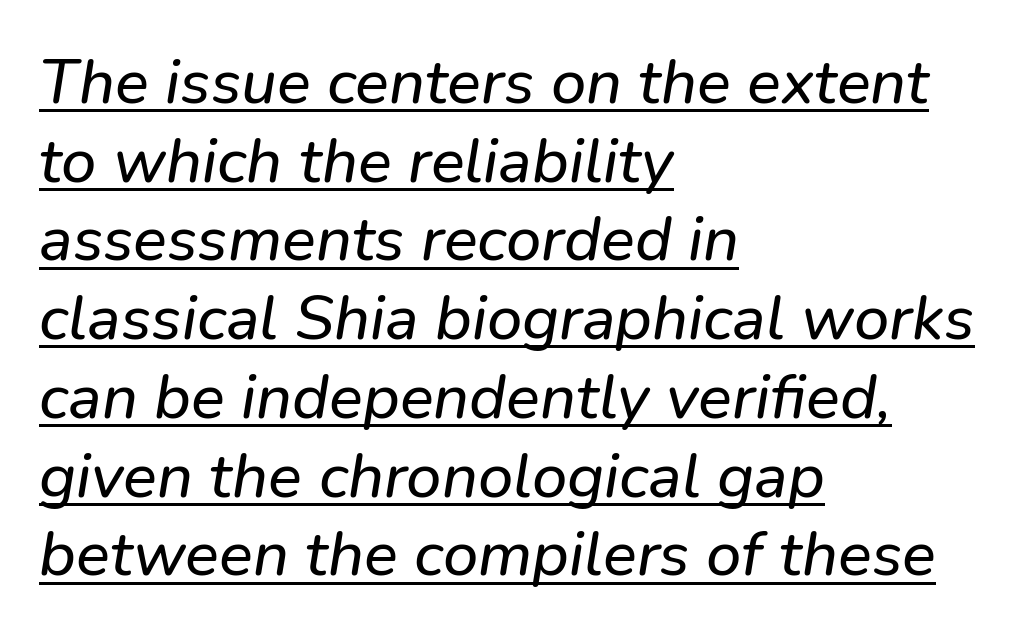
{"serif": "no", "width": "normal", "stroke_contrast": "low", "x_height": "medium", "monospaced": "no", "underline": "yes", "align": "left", "line_spacing": "normal", "line_spacing_ratio": 1.25, "letter_spacing": "normal", "letter_spacing_em": 0.0, "glyph_px": 63}
